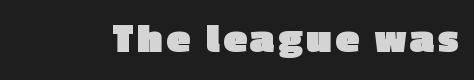
The image shows 43 px heavy sans-serif type, upright; set not underlined; a medium x-height.
